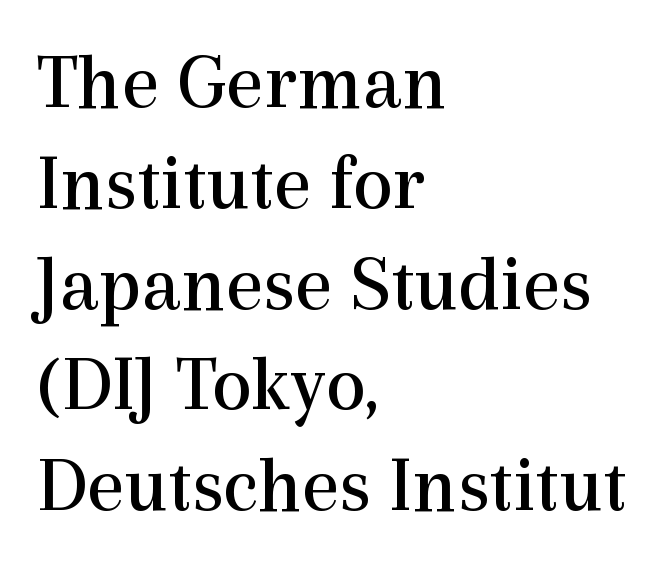
Q: Is the text bold? A: No.
Q: Is the text italic (slanted)? A: No, it is upright.
Q: Is the typeface a serif or a sans-serif typeface? A: Serif.
Q: Is the text underlined? A: No.
Q: How is the paragraph aligned? A: Left-aligned.
Q: Is the spacing between letters normal or unusually wide? A: Normal.
Q: Is the spacing between lines tight, normal or loose? A: Normal.
Q: Width (condensed, normal, or wide)? A: Normal.
Q: x-height? A: Medium.
Q: Monospaced? A: No.
